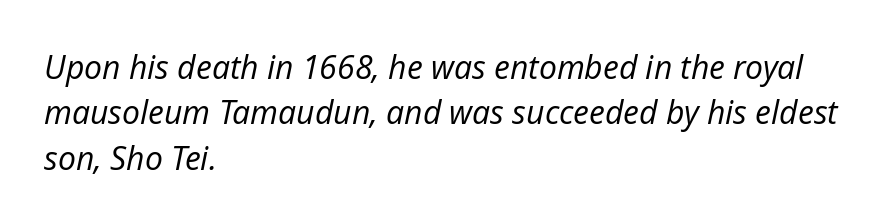
Q: Is the text bold? A: No.
Q: Is the text italic (slanted)? A: Yes, it leans right by about 12 degrees.
Q: Is the text underlined? A: No.
Q: How is the paragraph aligned? A: Left-aligned.
Q: Is the spacing between letters normal or unusually wide? A: Normal.
Q: Is the spacing between lines tight, normal or loose? A: Normal.
Q: Width (condensed, normal, or wide)? A: Normal.
Q: Stroke contrast? A: Low.
Q: x-height? A: Medium.
Q: Monospaced? A: No.
